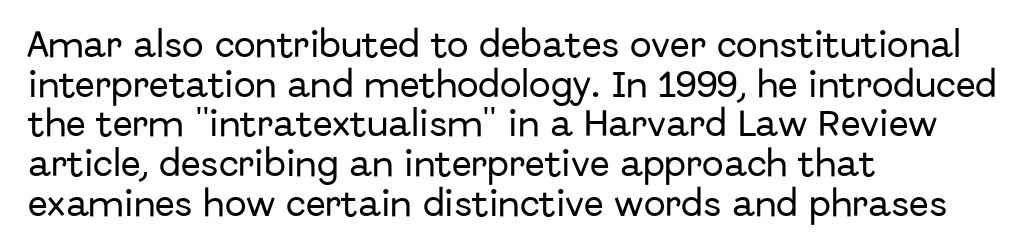
Rule under the text: the space is simply empty. Layout note: lines flush left. These lines were composed using upright roman letters. Do the characters align in a grid? No, the font is proportional. Note: no serifs on the glyphs.
